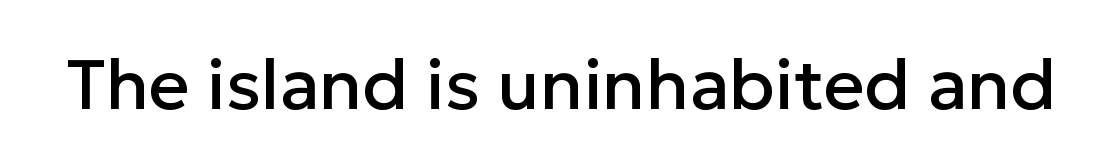
Q: Is the text italic (slanted)? A: No, it is upright.
Q: Is the typeface a serif or a sans-serif typeface? A: Sans-serif.
Q: Is the text underlined? A: No.
Q: Is the spacing between letters normal or unusually wide? A: Normal.
Q: Width (condensed, normal, or wide)? A: Normal.
Q: Stroke contrast? A: Low.
Q: x-height? A: Medium.
Q: Monospaced? A: No.
